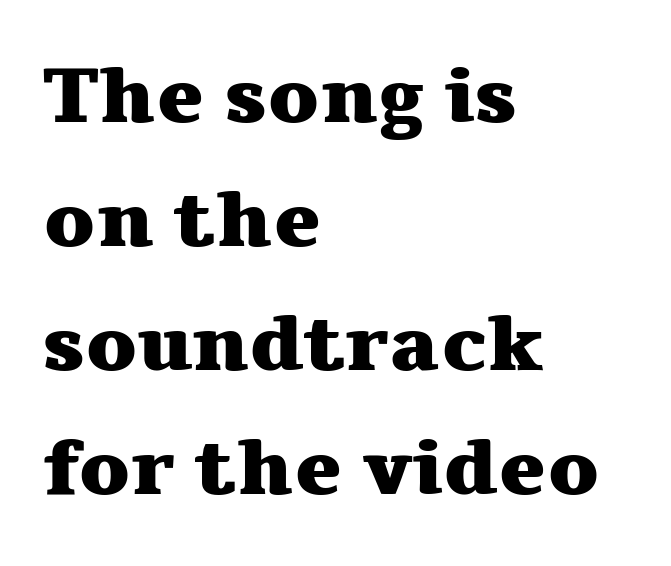
The image shows 79 px heavy, wide serif type, upright; set left-aligned, normal line spacing (1.57x), normal letter spacing, not underlined; medium stroke contrast and a medium x-height.
